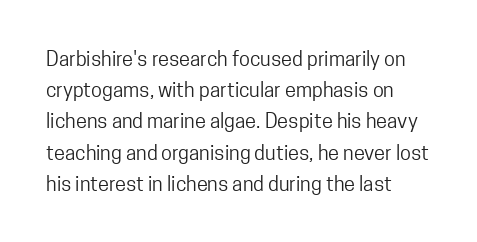
{"italic": "no", "bold": "no", "underline": "no", "align": "left", "line_spacing": "normal", "line_spacing_ratio": 1.56, "letter_spacing": "normal", "letter_spacing_em": 0.0, "glyph_px": 20}
